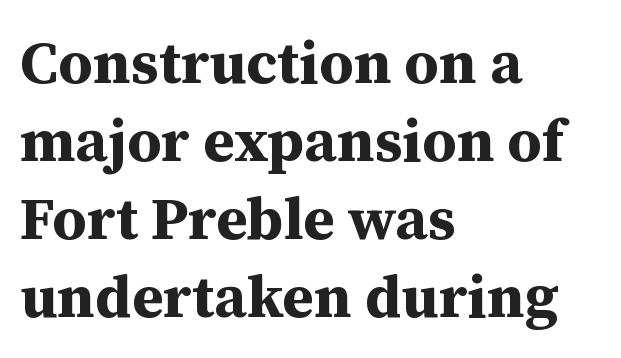
{"serif": "yes", "italic": "no", "bold": "yes", "weight": "bold", "width": "normal", "stroke_contrast": "medium", "x_height": "medium", "monospaced": "no", "underline": "no", "align": "left", "line_spacing": "normal", "line_spacing_ratio": 1.3, "letter_spacing": "normal", "letter_spacing_em": 0.0, "glyph_px": 60}
